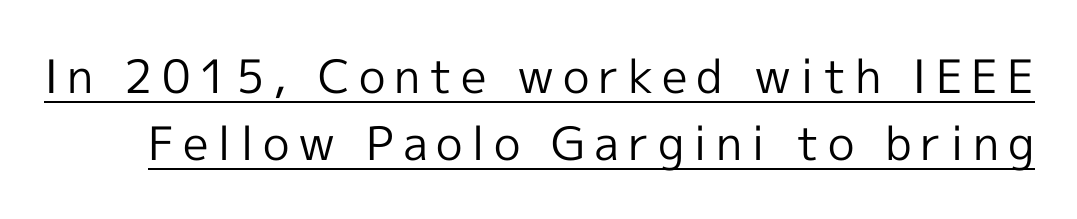
The image shows 46 px regular-weight sans-serif type, upright; set normal line spacing (1.46x), underlined; a medium x-height.
